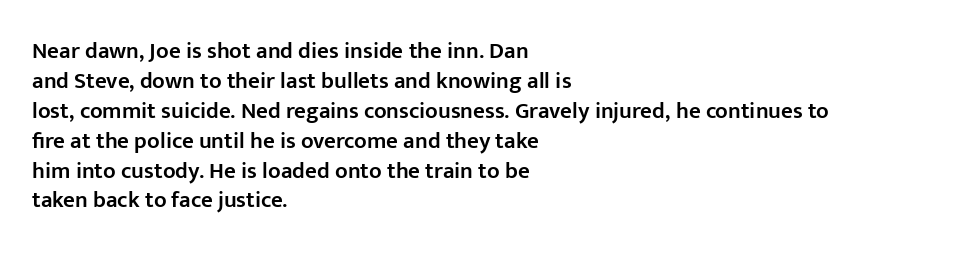
The image shows 23 px text type, upright; set left-aligned, normal line spacing (1.3x), normal letter spacing, not underlined.
